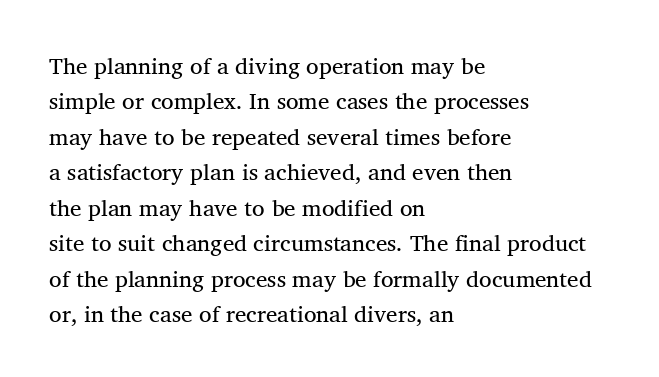
The image shows 23 px text type; set left-aligned, normal line spacing (1.54x), normal letter spacing, not underlined.
